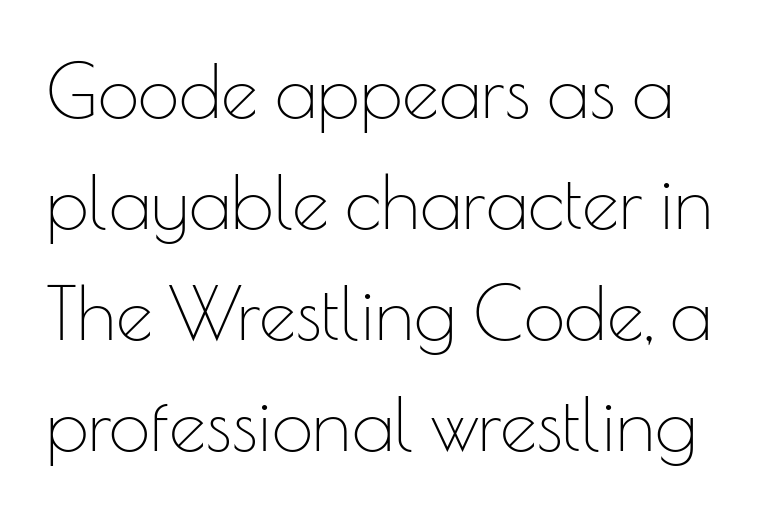
Q: Is the text bold? A: No.
Q: Is the text italic (slanted)? A: No, it is upright.
Q: Is the typeface a serif or a sans-serif typeface? A: Sans-serif.
Q: Is the text underlined? A: No.
Q: Is the spacing between letters normal or unusually wide? A: Normal.
Q: Is the spacing between lines tight, normal or loose? A: Normal.
Q: Width (condensed, normal, or wide)? A: Normal.
Q: Stroke contrast? A: Low.
Q: x-height? A: Small.
Q: Monospaced? A: No.
